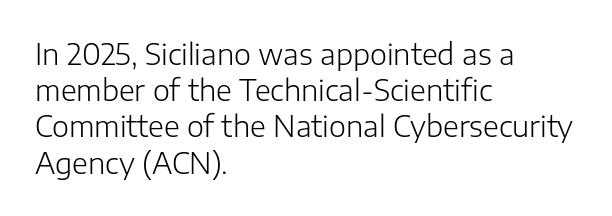
The space beneath each line is pristine and unruled. Between one letter and the next there's only the usual sliver of space. Casual observation: everything's shoved over to the left. Each new line begins a customary step beneath the previous one.
